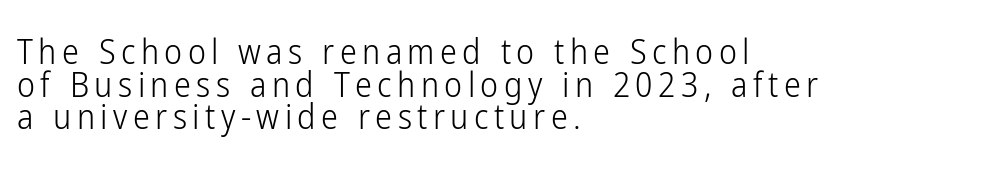
{"serif": "no", "italic": "no", "bold": "no", "weight": "light", "width": "condensed", "stroke_contrast": "low", "x_height": "medium", "monospaced": "no", "underline": "no", "align": "left", "line_spacing": "tight", "line_spacing_ratio": 0.96, "glyph_px": 34}
